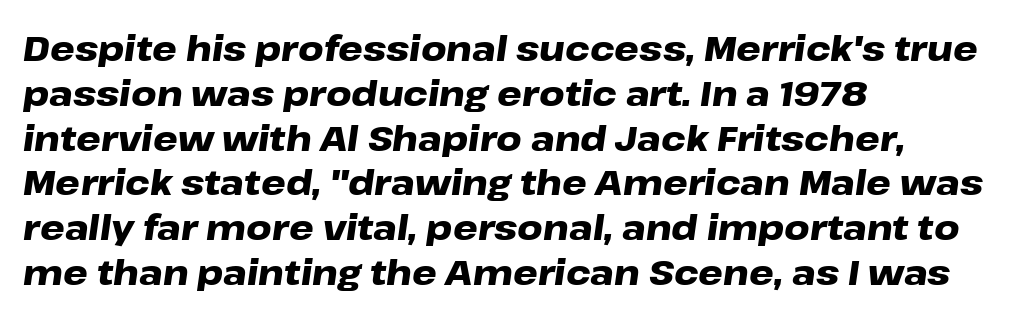
Q: Is the text bold? A: Yes.
Q: Is the text italic (slanted)? A: Yes, it leans right by about 8 degrees.
Q: Is the text underlined? A: No.
Q: How is the paragraph aligned? A: Left-aligned.
Q: Is the spacing between letters normal or unusually wide? A: Normal.
Q: Is the spacing between lines tight, normal or loose? A: Normal.
Q: Width (condensed, normal, or wide)? A: Wide.
Q: Stroke contrast? A: Low.
Q: x-height? A: Medium.
Q: Monospaced? A: No.
